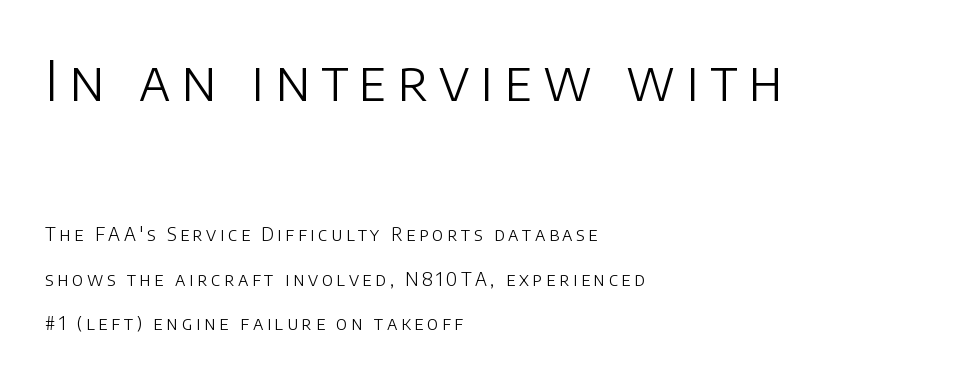
The image shows 54 px light sans-serif type, upright; set left-aligned, loose line spacing (2.48x), unusually wide letter spacing (+0.2 em), not underlined; the first (top) block is 3.0x larger; low stroke contrast and a large x-height.
